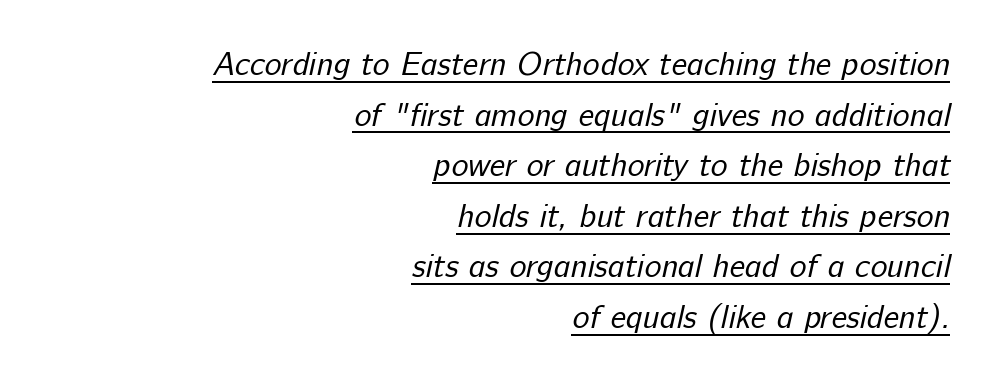
Check where the strokes stop: nothing finishes them off — pure sans. If you measured baseline to baseline, you'd find a middling distance. The passage shown is typed in a proportional face where columns would drift. Think standard paragraph weight, or any step lighter than that.
